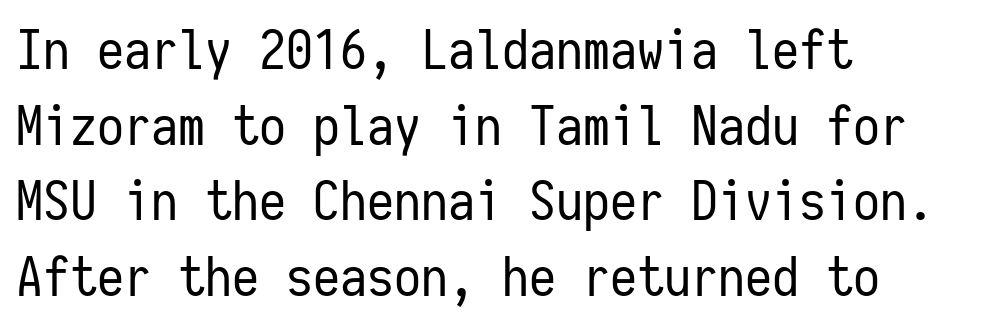
The gap between lines stays unmarked. Characters follow at the spacing the type designer built in. Alignment: flush left. You could count columns in this text — the font is strictly monospaced. The passage shown is not bold in any degree.
